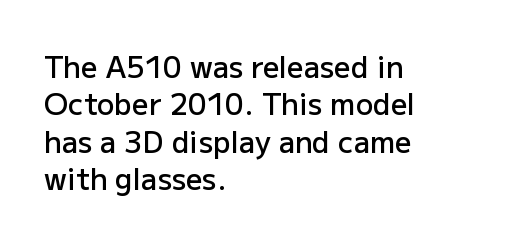
Just letters on the line, the space beneath them empty. The passage shown is typeset with a sans-serif family. The typesetting leans somewhat heavy: a semibold. How are the letters spaced? Ordinarily, with no added tracking. The rows are spaced the way most documents space them.
